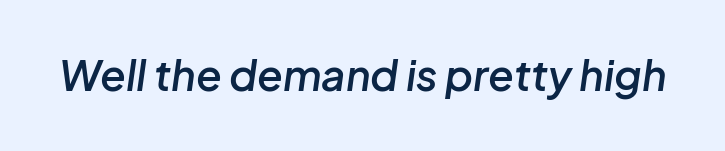
The horizontal fit of the characters is conventional and even. The whole block is typeset with a tilt. The face used here is a semibold: visibly heavier than regular, lighter than bold. The space directly below the letters is spotless. Do the characters align in a grid? No, the font is proportional.
